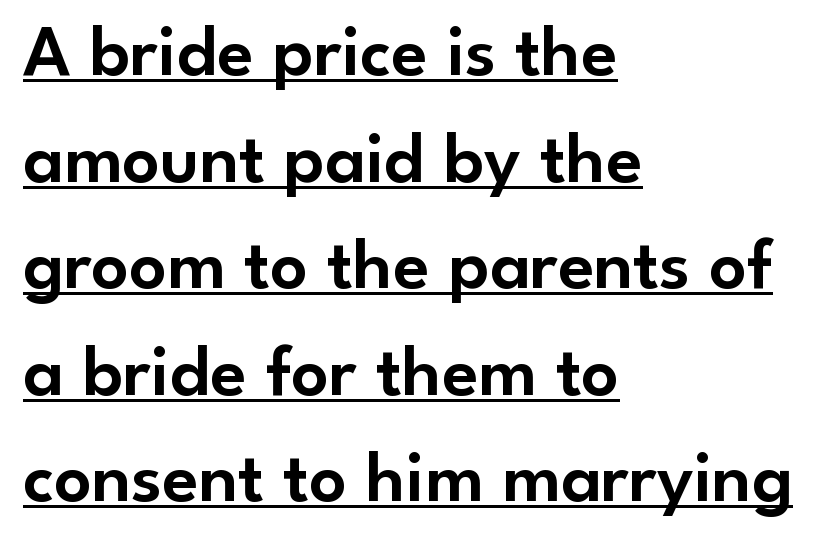
Q: Is the text italic (slanted)? A: No, it is upright.
Q: Is the typeface a serif or a sans-serif typeface? A: Sans-serif.
Q: Is the text underlined? A: Yes.
Q: How is the paragraph aligned? A: Left-aligned.
Q: Is the spacing between letters normal or unusually wide? A: Normal.
Q: Is the spacing between lines tight, normal or loose? A: Normal.
Q: Width (condensed, normal, or wide)? A: Normal.
Q: Stroke contrast? A: Low.
Q: x-height? A: Small.
Q: Monospaced? A: No.
